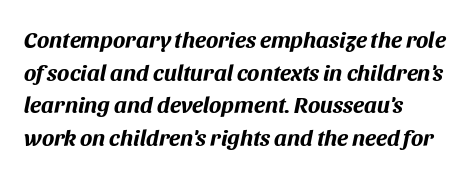
Beneath every word, the page is bare. Summary of weight: heavy, a full bold. The rows are spaced the way most documents space them. The passage shown has conventional tracking throughout. Does the lettering tilt? It does — this is italic.
